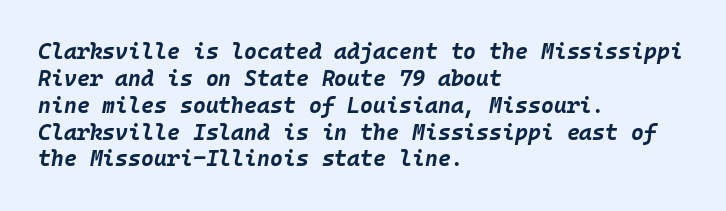
{"italic": "yes", "lean": "right", "slant_degrees": 10, "bold": "yes", "underline": "no", "align": "left", "line_spacing_ratio": 1.22, "letter_spacing": "normal", "letter_spacing_em": 0.0, "glyph_px": 22}
